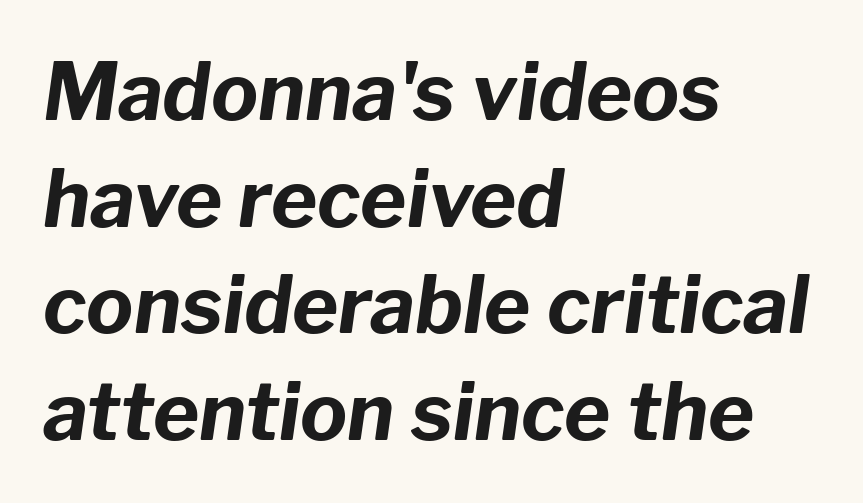
Q: Is the text bold? A: Yes.
Q: Is the text italic (slanted)? A: Yes, it leans right by about 8 degrees.
Q: Is the text underlined? A: No.
Q: How is the paragraph aligned? A: Left-aligned.
Q: Is the spacing between letters normal or unusually wide? A: Normal.
Q: Is the spacing between lines tight, normal or loose? A: Normal.
Q: Width (condensed, normal, or wide)? A: Normal.
Q: Stroke contrast? A: Low.
Q: x-height? A: Medium.
Q: Monospaced? A: No.
